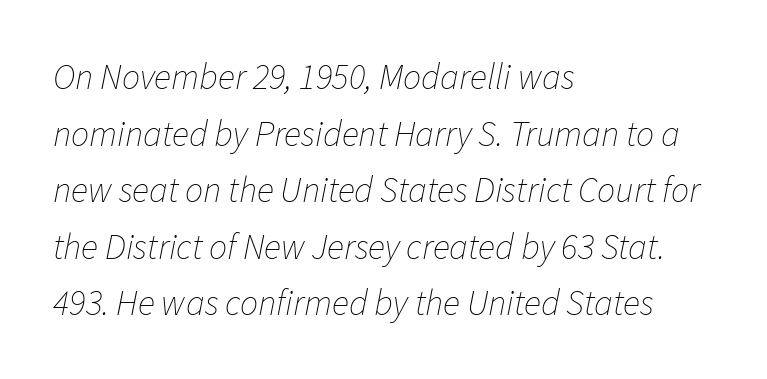
{"italic": "yes", "lean": "right", "slant_degrees": 11, "bold": "no", "weight": "thin", "width": "normal", "stroke_contrast": "low", "x_height": "medium", "monospaced": "no", "underline": "no", "align": "left", "line_spacing": "normal", "line_spacing_ratio": 1.57, "letter_spacing": "normal", "letter_spacing_em": 0.0, "glyph_px": 36}
